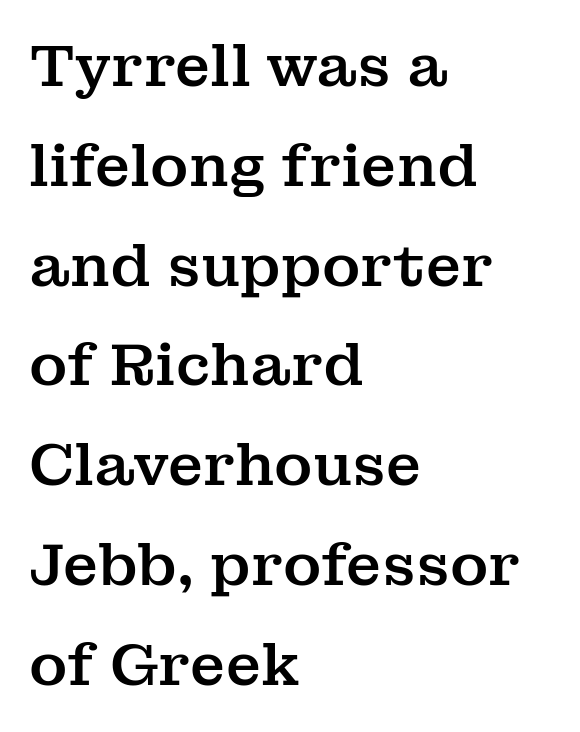
{"serif": "yes", "italic": "no", "width": "normal", "stroke_contrast": "medium", "x_height": "medium", "monospaced": "no", "underline": "no", "align": "left", "line_spacing_ratio": 1.72, "letter_spacing": "normal", "letter_spacing_em": 0.0, "glyph_px": 58}
